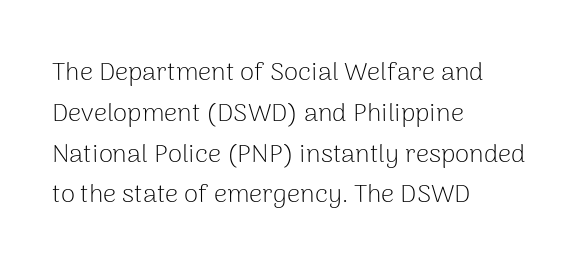
Q: Is the text bold? A: No.
Q: Is the text italic (slanted)? A: No, it is upright.
Q: Is the text underlined? A: No.
Q: How is the paragraph aligned? A: Left-aligned.
Q: Is the spacing between letters normal or unusually wide? A: Normal.
Q: Is the spacing between lines tight, normal or loose? A: Normal.
